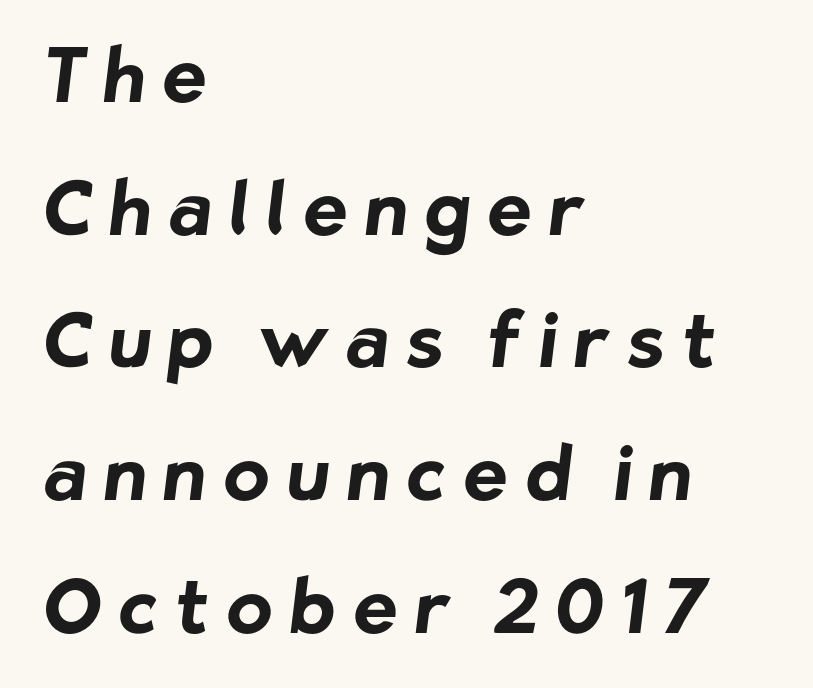
Q: Is the text bold? A: Yes.
Q: Is the typeface a serif or a sans-serif typeface? A: Sans-serif.
Q: Is the text underlined? A: No.
Q: How is the paragraph aligned? A: Left-aligned.
Q: Is the spacing between letters normal or unusually wide? A: Unusually wide.
Q: Width (condensed, normal, or wide)? A: Normal.
Q: Stroke contrast? A: Low.
Q: x-height? A: Medium.
Q: Monospaced? A: No.
